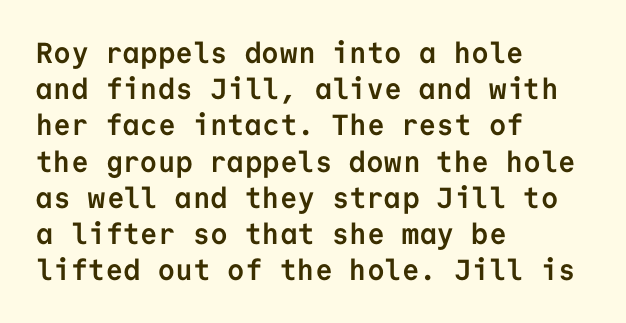
{"serif": "no", "italic": "no", "bold": "yes", "weight": "semibold", "width": "normal", "stroke_contrast": "low", "x_height": "medium", "monospaced": "yes", "underline": "no", "align": "left", "line_spacing": "normal", "line_spacing_ratio": 1.25, "letter_spacing": "normal", "letter_spacing_em": 0.0, "glyph_px": 29}
